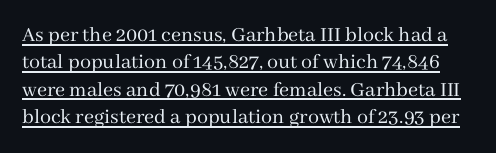
Q: Is the text bold? A: No.
Q: Is the text italic (slanted)? A: No, it is upright.
Q: Is the text underlined? A: Yes.
Q: Is the spacing between letters normal or unusually wide? A: Normal.
